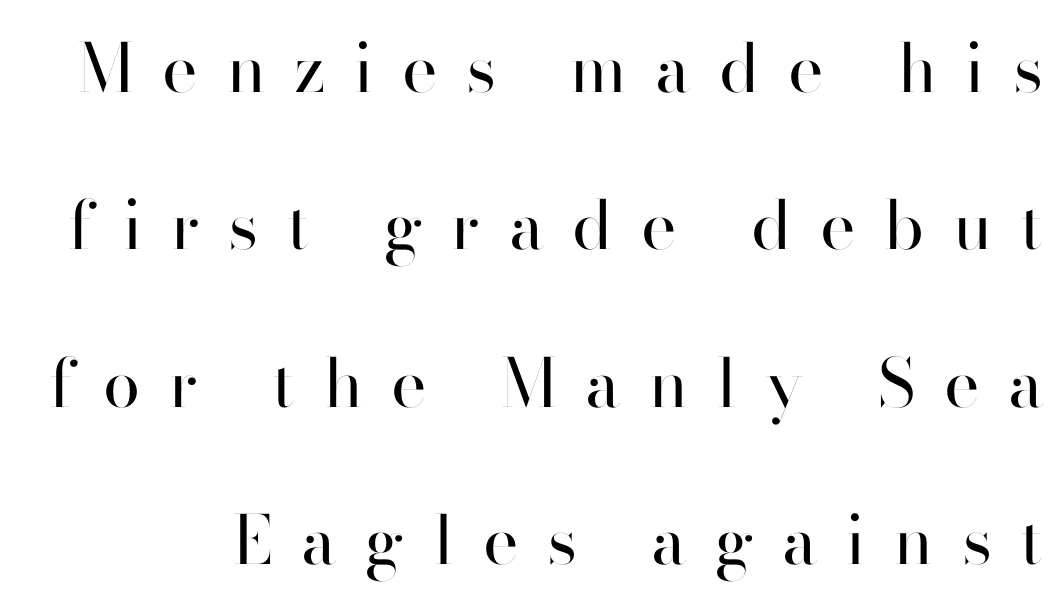
The image shows 67 px regular-weight sans-serif type, upright; set loose line spacing (2.35x), unusually wide letter spacing (+0.43 em), not underlined; high stroke contrast and a small x-height.
